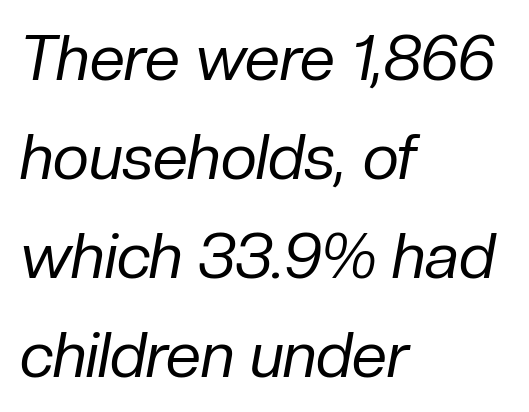
The image shows 63 px regular-weight type, italic (leaning right); set left-aligned, normal line spacing (1.57x), normal letter spacing, not underlined; low stroke contrast and a medium x-height.
